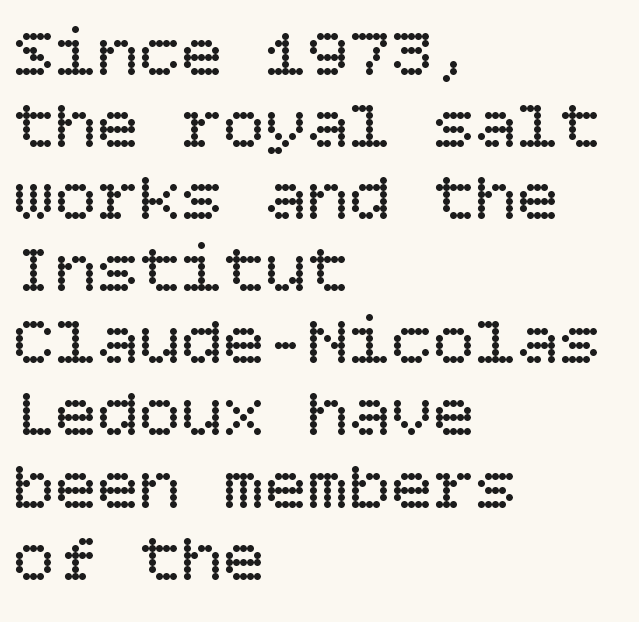
Spacing between characters is what you'd get straight out of the box. Successive baselines arrive quickly, one right under another. Rule under the text: the space is simply empty. Style check: upright. The paragraph shown leans on its left margin.
